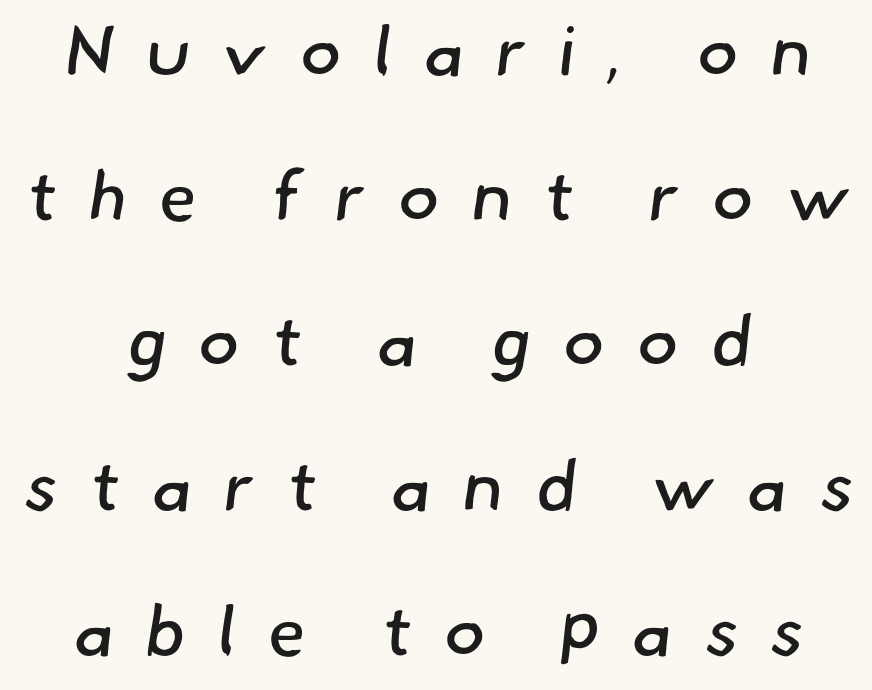
Q: Is the text bold? A: No.
Q: Is the typeface a serif or a sans-serif typeface? A: Sans-serif.
Q: Is the text underlined? A: No.
Q: How is the paragraph aligned? A: Centered.
Q: Is the spacing between letters normal or unusually wide? A: Unusually wide.
Q: Is the spacing between lines tight, normal or loose? A: Loose.
Q: Width (condensed, normal, or wide)? A: Normal.
Q: Stroke contrast? A: Low.
Q: x-height? A: Small.
Q: Monospaced? A: No.
